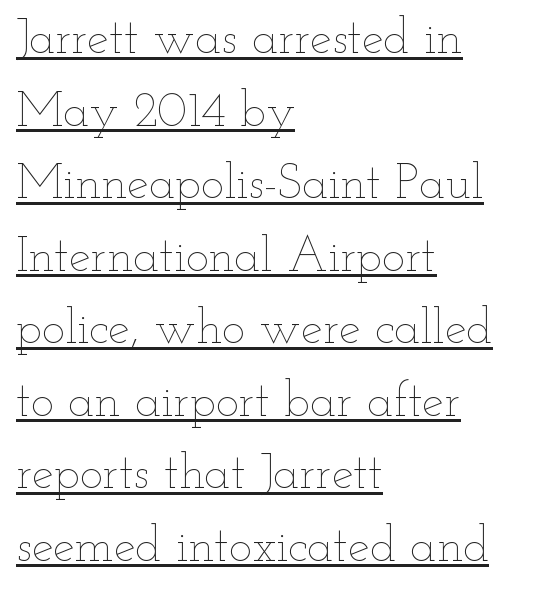
Q: Is the text bold? A: No.
Q: Is the text italic (slanted)? A: No, it is upright.
Q: Is the text underlined? A: Yes.
Q: How is the paragraph aligned? A: Left-aligned.
Q: Is the spacing between letters normal or unusually wide? A: Normal.
Q: Is the spacing between lines tight, normal or loose? A: Normal.
Q: Width (condensed, normal, or wide)? A: Wide.
Q: Stroke contrast? A: Low.
Q: x-height? A: Small.
Q: Monospaced? A: No.
